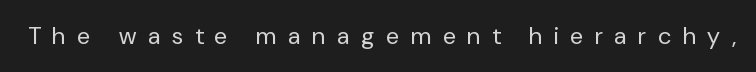
The image shows 24 px text type, upright; set unusually wide letter spacing (+0.49 em), not underlined.
